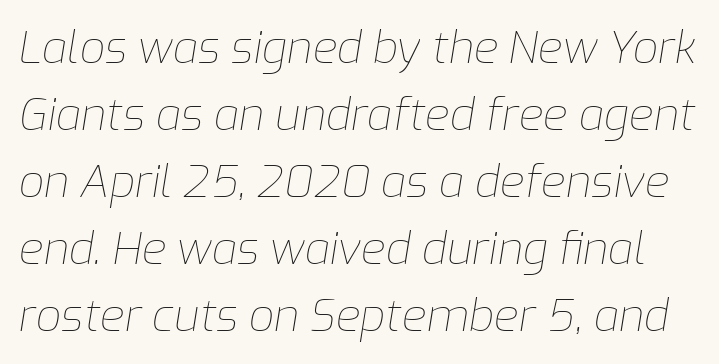
Quick note: italic. The characters are drawn with everyday or finer stroke widths. The string is rendered with underlining switched off. If you measured baseline to baseline, you'd find a middling distance. Observe the ordinary spacing: letters are neighbours, not strangers. Spacing verdict: proportional, widths tailored to each character.
